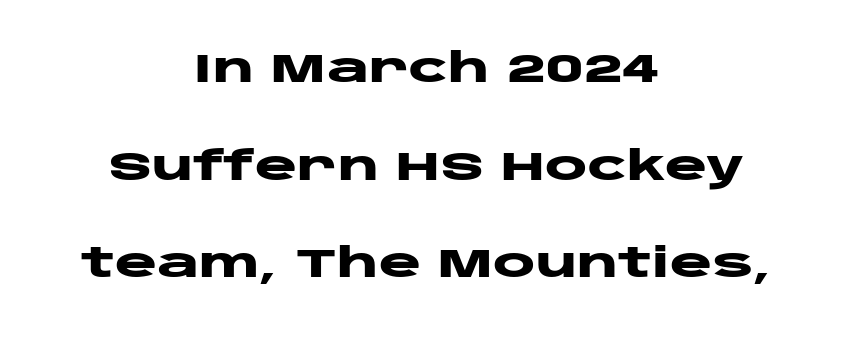
{"serif": "no", "italic": "no", "bold": "yes", "weight": "heavy", "width": "wide", "stroke_contrast": "low", "x_height": "large", "monospaced": "no", "underline": "no", "align": "center", "line_spacing": "loose", "line_spacing_ratio": 2.44, "letter_spacing": "normal", "letter_spacing_em": 0.0, "glyph_px": 40}
